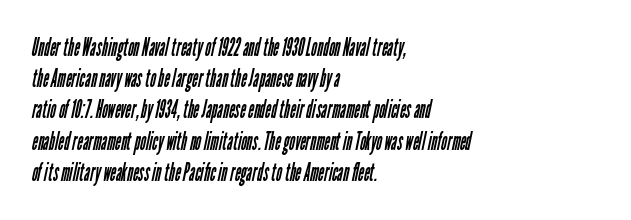
Q: Is the text bold? A: No.
Q: Is the text underlined? A: No.
Q: How is the paragraph aligned? A: Left-aligned.
Q: Is the spacing between letters normal or unusually wide? A: Normal.
Q: Is the spacing between lines tight, normal or loose? A: Normal.
